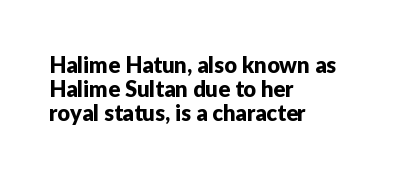
Q: Is the text italic (slanted)? A: No, it is upright.
Q: Is the text underlined? A: No.
Q: How is the paragraph aligned? A: Left-aligned.
Q: Is the spacing between letters normal or unusually wide? A: Normal.
Q: Is the spacing between lines tight, normal or loose? A: Tight.
